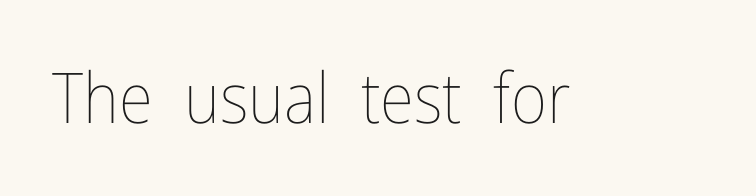
Here the designer chose a conventional face with non-uniform glyph widths. Descenders hang freely into open space. When letters stand straight like this, we call the style roman or upright. Students, note that the glyphs here touch the page at normal intervals. Vertical stems look standard width or narrower in stroke.
